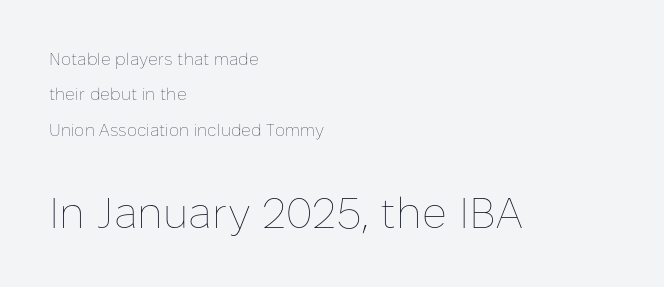
The block of text is sparse from top to bottom, with ample space between rows. No extra ink here — the face is not bold. In this sample the second text group is rendered at the bigger scale. Character widths vary here, with narrow letters taking less room than wide ones. Rule under the text: the space is simply empty. The gaps between neighbouring characters are ordinary and unremarkable.
